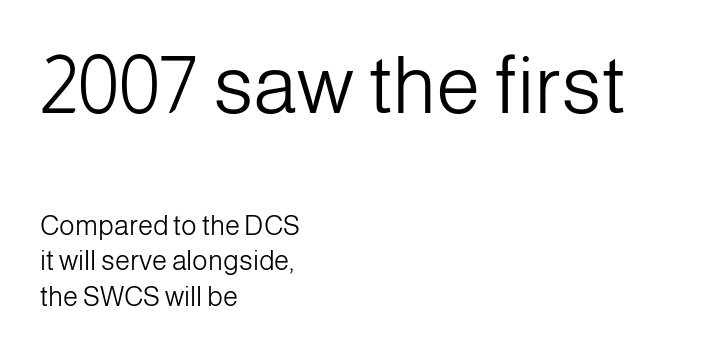
The image shows 80 px light sans-serif type, upright; set left-aligned, normal line spacing (1.32x), normal letter spacing, not underlined; the first (top) block is 2.96x larger; low stroke contrast and a medium x-height.
